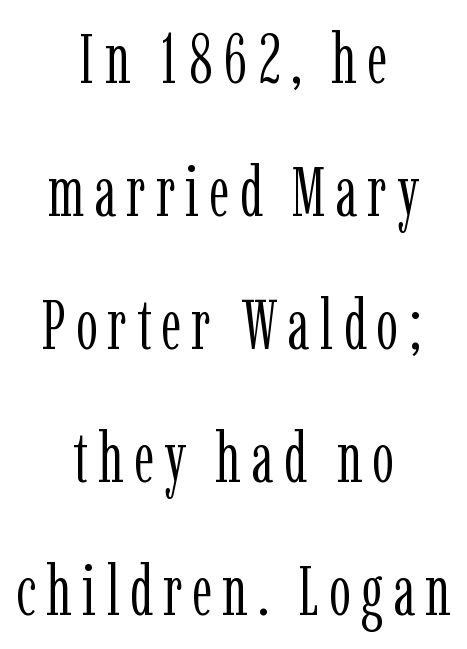
The image shows 70 px light, condensed serif type, upright; set centered, loose line spacing (1.9x), not underlined; low stroke contrast and a medium x-height.
